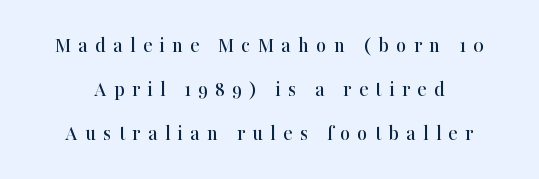
Q: Is the text italic (slanted)? A: No, it is upright.
Q: Is the text underlined? A: No.
Q: Is the spacing between letters normal or unusually wide? A: Unusually wide.
Q: Is the spacing between lines tight, normal or loose? A: Loose.
